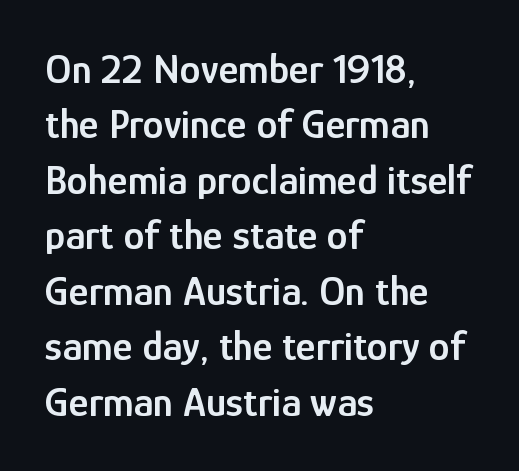
{"serif": "no", "italic": "no", "bold": "semi", "weight": "semibold", "width": "condensed", "stroke_contrast": "low", "x_height": "medium", "monospaced": "no", "underline": "no", "align": "left", "line_spacing": "normal", "line_spacing_ratio": 1.32, "letter_spacing": "normal", "letter_spacing_em": 0.0, "glyph_px": 42}
